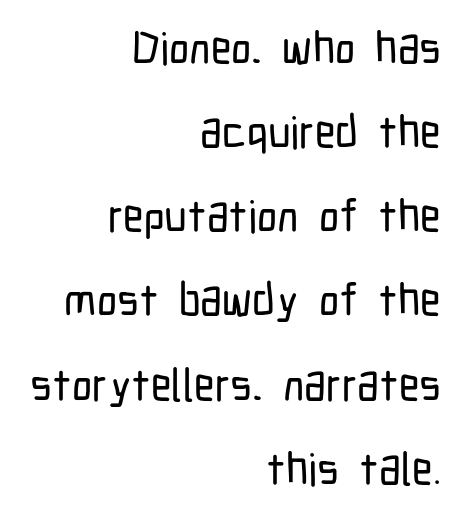
{"serif": "no", "italic": "no", "width": "condensed", "stroke_contrast": "low", "x_height": "medium", "monospaced": "no", "underline": "no", "align": "right", "line_spacing_ratio": 1.87, "letter_spacing": "normal", "letter_spacing_em": 0.0, "glyph_px": 45}
